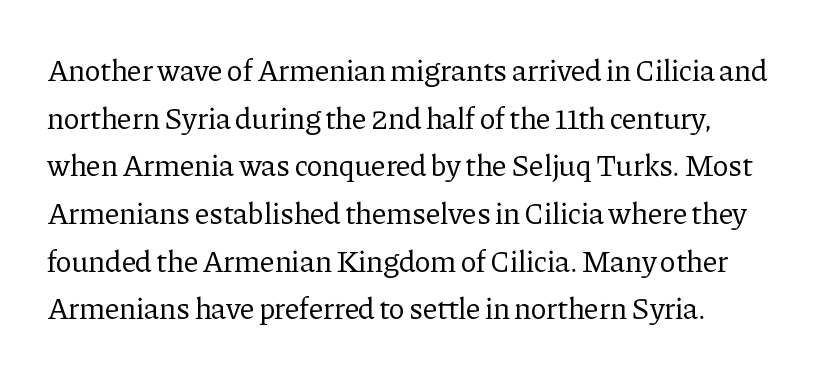
Q: Is the text bold? A: No.
Q: Is the text italic (slanted)? A: No, it is upright.
Q: Is the typeface a serif or a sans-serif typeface? A: Serif.
Q: Is the text underlined? A: No.
Q: Is the spacing between letters normal or unusually wide? A: Normal.
Q: Is the spacing between lines tight, normal or loose? A: Normal.
Q: Width (condensed, normal, or wide)? A: Normal.
Q: Stroke contrast? A: Low.
Q: x-height? A: Medium.
Q: Monospaced? A: No.
